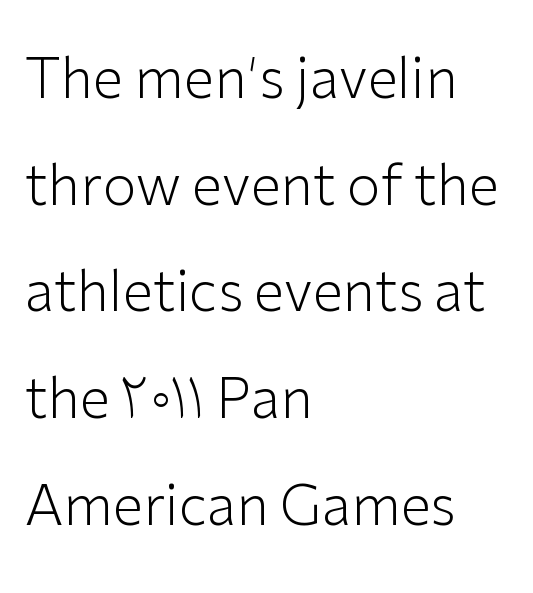
The image shows 55 px light sans-serif type, upright; set left-aligned, loose line spacing (1.94x), normal letter spacing, not underlined; low stroke contrast and a medium x-height.
